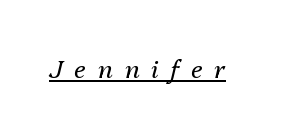
Q: Is the text bold? A: No.
Q: Is the text italic (slanted)? A: Yes, it leans right by about 13 degrees.
Q: Is the text underlined? A: Yes.
Q: Is the spacing between letters normal or unusually wide? A: Unusually wide.
